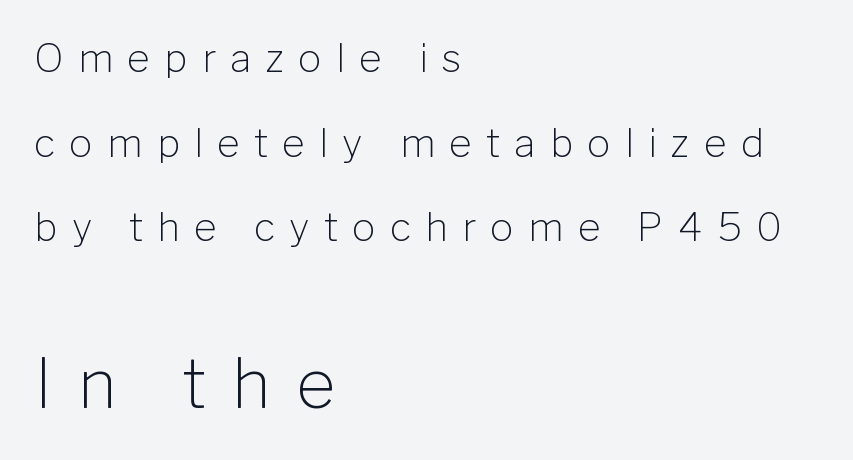
The image shows 68 px light sans-serif type, upright; set left-aligned, loose line spacing (2.17x), unusually wide letter spacing (+0.37 em), not underlined; the second (bottom) block is 1.74x larger; low stroke contrast and a medium x-height.
